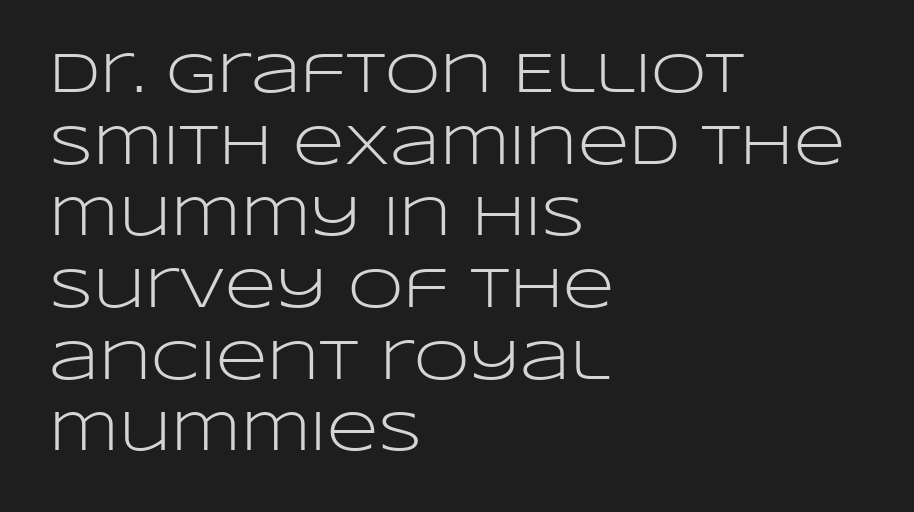
Q: Is the text bold? A: No.
Q: Is the text italic (slanted)? A: No, it is upright.
Q: Is the typeface a serif or a sans-serif typeface? A: Sans-serif.
Q: Is the text underlined? A: No.
Q: How is the paragraph aligned? A: Left-aligned.
Q: Is the spacing between letters normal or unusually wide? A: Normal.
Q: Is the spacing between lines tight, normal or loose? A: Normal.
Q: Width (condensed, normal, or wide)? A: Wide.
Q: Stroke contrast? A: Low.
Q: x-height? A: Large.
Q: Monospaced? A: No.
